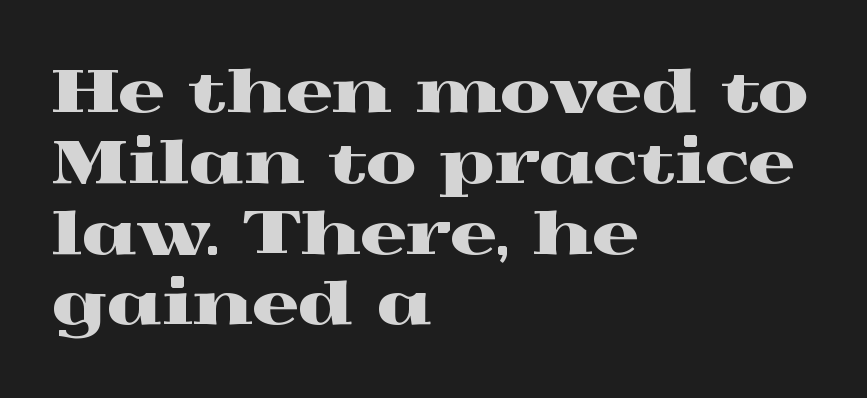
Typeset ragged right — the left edge is the straight one. These lines are composed in type with serifs. Looks like regular typesetting: each glyph gets only the width it needs. Inter-character spacing is left at the font's built-in metrics. Check the space under the baseline: it is left empty.
